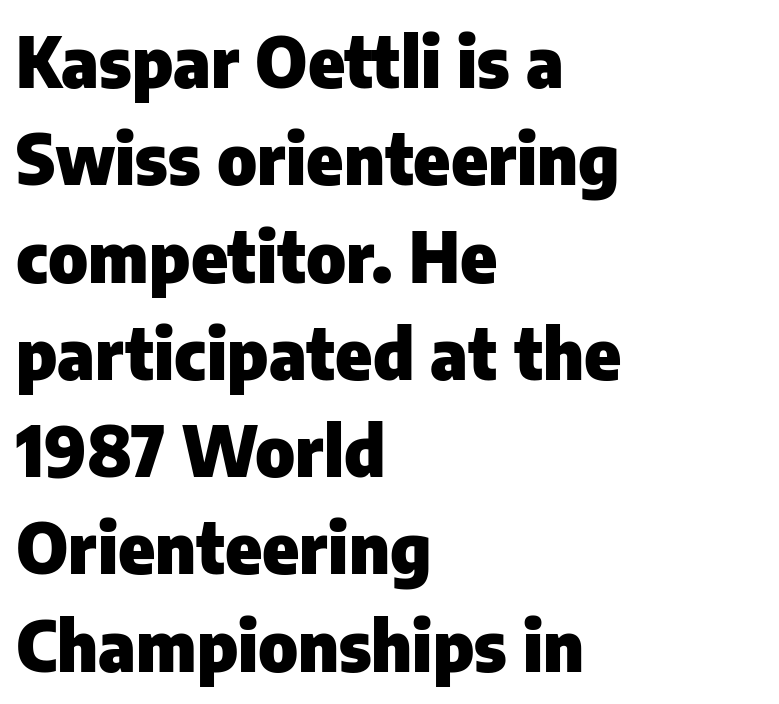
Is the type bold? Yes — the strokes are clearly thick and heavy. Each letter keeps its own natural width here, so spacing adapts to shape. In terms of leading, this rendering sits right in the middle. Alignment: flush left. Posture: upright roman. Typographically, this falls in the sans-serif category.
